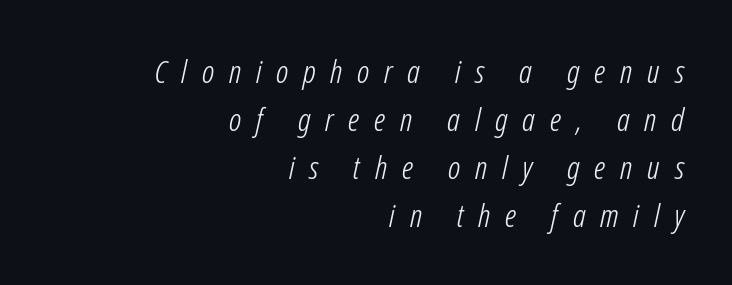
Here the designer chose a conventional face with non-uniform glyph widths. All the whitespace from short lines collects on the left. Looking at the ascenders, they clearly lean. Is the letter spacing exaggerated? Yes — the characters are pushed far apart.
